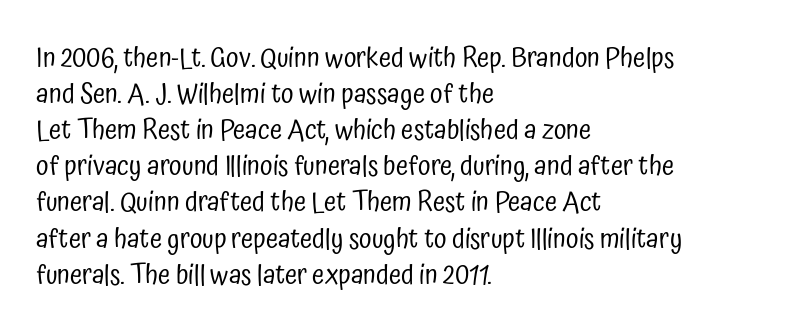
{"serif": "no", "italic": "no", "bold": "no", "weight": "regular", "width": "condensed", "stroke_contrast": "low", "x_height": "medium", "monospaced": "no", "underline": "no", "align": "left", "line_spacing": "normal", "line_spacing_ratio": 1.29, "letter_spacing": "normal", "letter_spacing_em": 0.0, "glyph_px": 28}
